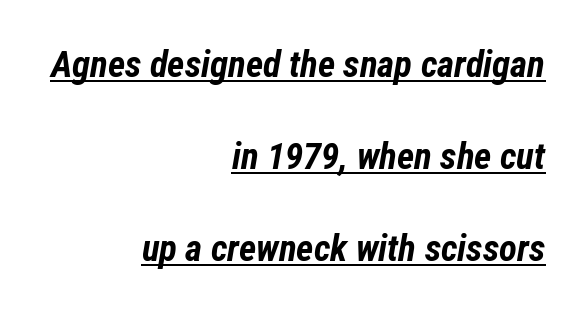
The image shows 37 px bold, condensed type, italic (leaning right); set right-aligned, loose line spacing (2.49x), normal letter spacing, underlined; low stroke contrast and a medium x-height.
